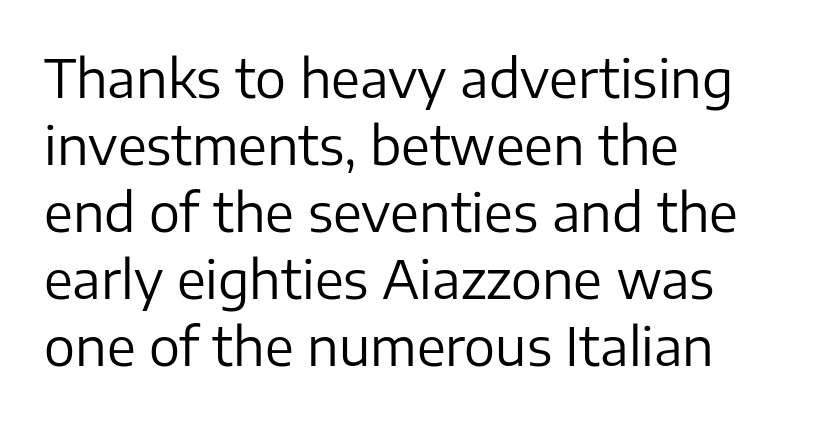
{"serif": "no", "italic": "no", "bold": "no", "weight": "regular", "width": "normal", "stroke_contrast": "low", "x_height": "medium", "monospaced": "no", "underline": "no", "align": "left", "line_spacing": "normal", "line_spacing_ratio": 1.29, "letter_spacing": "normal", "letter_spacing_em": 0.0, "glyph_px": 52}
